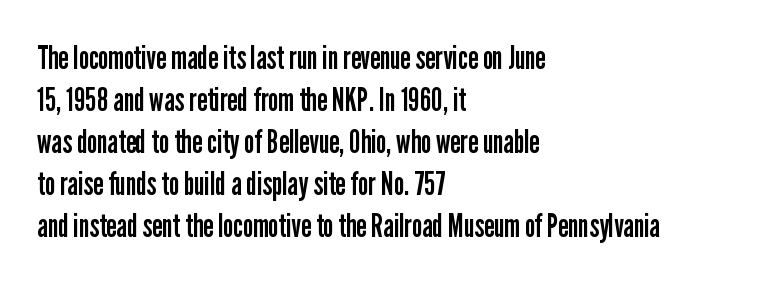
The image shows 33 px regular-weight, condensed sans-serif type, upright; set left-aligned, normal line spacing (1.27x), normal letter spacing, not underlined; low stroke contrast and a medium x-height.
